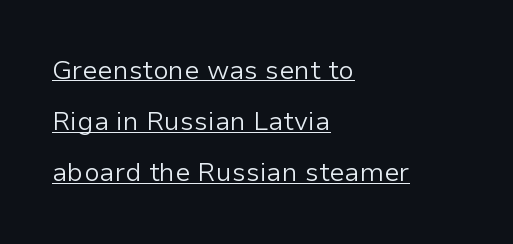
Somebody hit Ctrl+U on this one — the words are underlined. The block of text is sparse from top to bottom, with ample space between rows. The text block is weighted toward the left margin, trailing off unevenly rightward. Look at the tracking — it's just the regular setting, nothing added. No chunkiness to these letters — they're not bold. The letters stand straight up with perfectly vertical stems.
